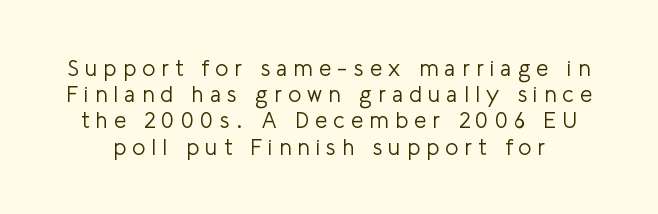
Q: Is the text bold? A: No.
Q: Is the text italic (slanted)? A: No, it is upright.
Q: Is the text underlined? A: No.
Q: Is the spacing between letters normal or unusually wide? A: Unusually wide.
